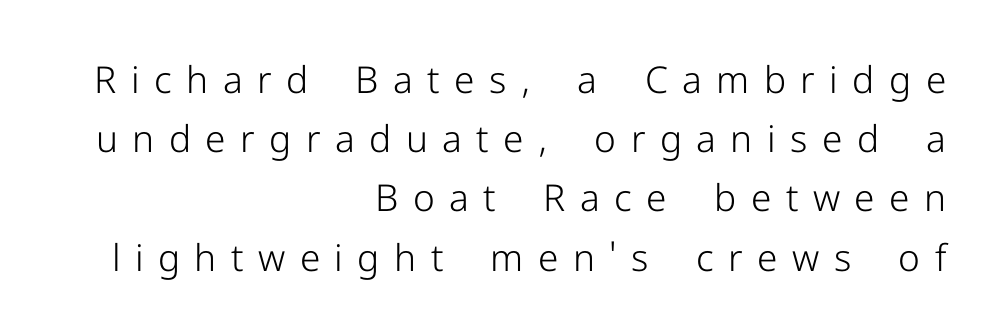
{"serif": "no", "italic": "no", "bold": "no", "weight": "light", "width": "normal", "stroke_contrast": "low", "x_height": "medium", "monospaced": "no", "underline": "no", "align": "right", "line_spacing": "normal", "line_spacing_ratio": 1.6, "letter_spacing": "wide", "letter_spacing_em": 0.39, "glyph_px": 37}
